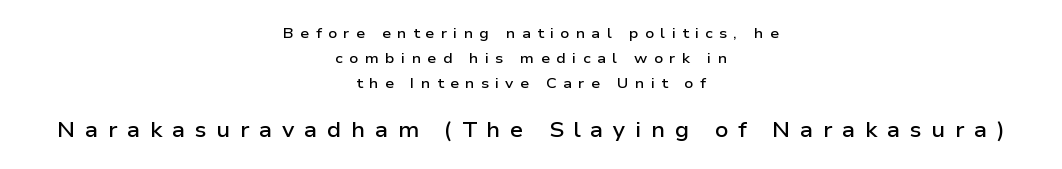
{"italic": "no", "bold": "semi", "underline": "no", "align": "center", "line_spacing_ratio": 1.8, "letter_spacing": "wide", "letter_spacing_em": 0.46, "larger_block": "second", "size_ratio": 1.5, "glyph_px": 21}
